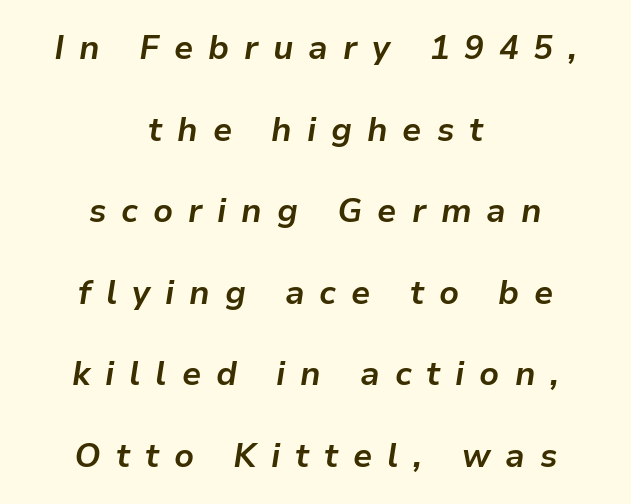
The whole block is typeset with a tilt. Short note: letters widely spaced. Compared with typical paragraphs, the rows here are farther apart. The passage shown is typed in a proportional face where columns would drift. Summary of weight: heavy, a full bold. Teacher's note: observe the equal gaps on both sides — that is centered alignment.
